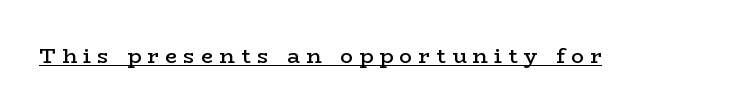
This is the regular roman posture of the typeface. This rendering widens character spacing well past its baseline value. In designer terms, the underline attribute is active on this setting. How heavy is the stroke? Medium-heavy — a semibold, shy of bold.
